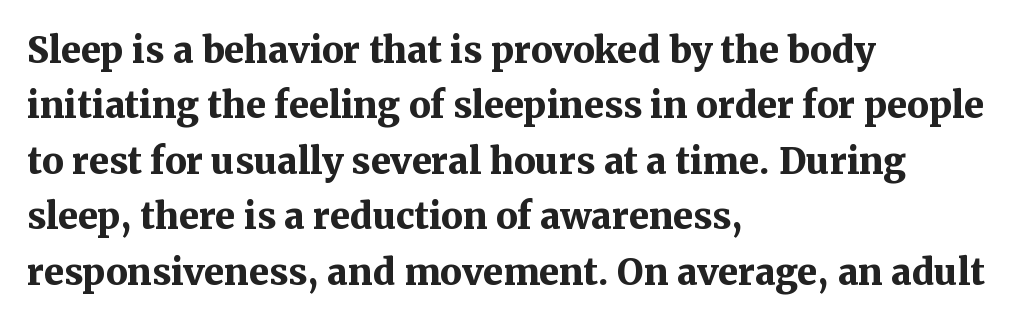
Q: Is the text bold? A: Yes.
Q: Is the text italic (slanted)? A: No, it is upright.
Q: Is the typeface a serif or a sans-serif typeface? A: Serif.
Q: Is the text underlined? A: No.
Q: How is the paragraph aligned? A: Left-aligned.
Q: Is the spacing between letters normal or unusually wide? A: Normal.
Q: Is the spacing between lines tight, normal or loose? A: Normal.
Q: Width (condensed, normal, or wide)? A: Normal.
Q: Stroke contrast? A: Medium.
Q: x-height? A: Medium.
Q: Monospaced? A: No.
